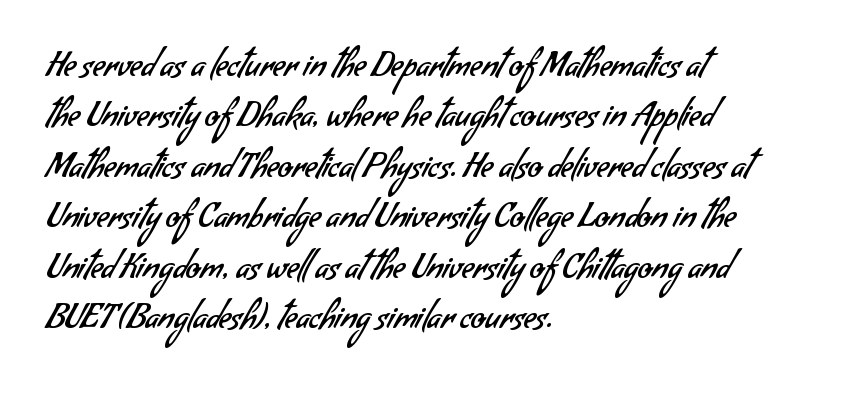
Q: Is the text bold? A: No.
Q: Is the typeface a serif or a sans-serif typeface? A: Sans-serif.
Q: Is the text underlined? A: No.
Q: How is the paragraph aligned? A: Left-aligned.
Q: Is the spacing between letters normal or unusually wide? A: Normal.
Q: Is the spacing between lines tight, normal or loose? A: Normal.
Q: Width (condensed, normal, or wide)? A: Normal.
Q: Stroke contrast? A: Low.
Q: x-height? A: Small.
Q: Monospaced? A: No.
